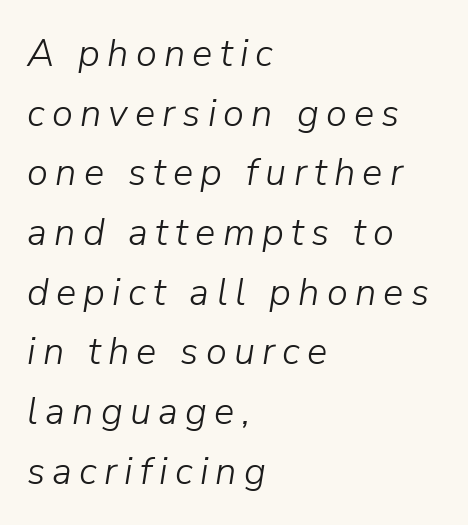
Q: Is the text bold? A: No.
Q: Is the text italic (slanted)? A: Yes, it leans right by about 9 degrees.
Q: Is the text underlined? A: No.
Q: How is the paragraph aligned? A: Left-aligned.
Q: Is the spacing between lines tight, normal or loose? A: Normal.
Q: Width (condensed, normal, or wide)? A: Normal.
Q: Stroke contrast? A: Low.
Q: x-height? A: Medium.
Q: Monospaced? A: No.
